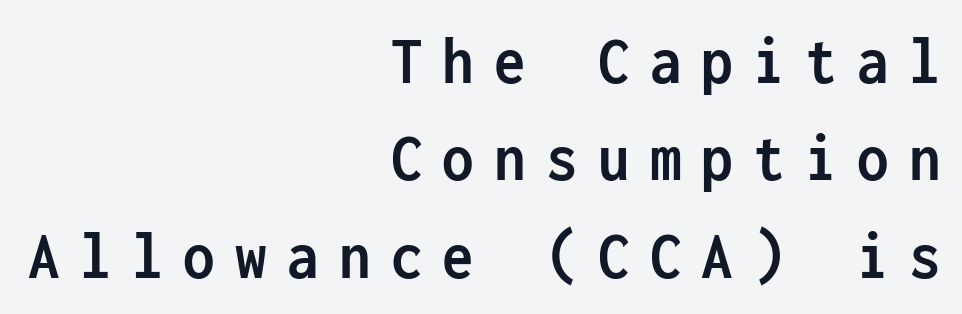
Here the designer chose a console-style face with uniform glyph widths. Short and long lines alike share a common ending point at right. Italic: no, the glyphs are upright roman. Honestly, the row spacing looks completely unremarkable. The passage shown has open, widely tracked lettering throughout.
